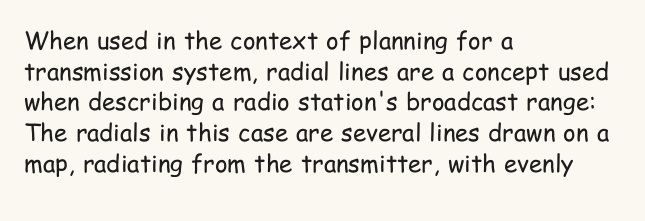
Is the type heavy? It reads as light-to-regular instead. Leftover space on each line is placed entirely after the last word. Characters follow at the spacing the type designer built in. The passage shown stacks its lines at a standard gap.
